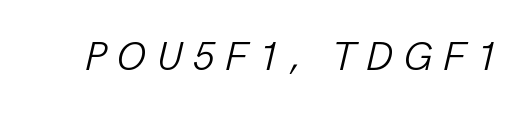
{"italic": "yes", "lean": "right", "slant_degrees": 13, "bold": "no", "weight": "light", "width": "normal", "stroke_contrast": "low", "x_height": "medium", "monospaced": "no", "underline": "no", "letter_spacing": "wide", "letter_spacing_em": 0.22, "glyph_px": 41}
